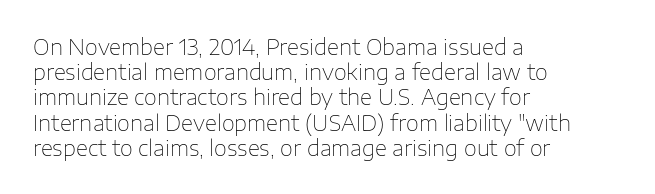
The letterforms sit shoulder to shoulder at normal distance. Typeset ragged right — the left edge is the straight one. The lettering holds an erect, upright posture throughout. Vertical stems look standard width or narrower in stroke. Beneath every word, the page is bare.
